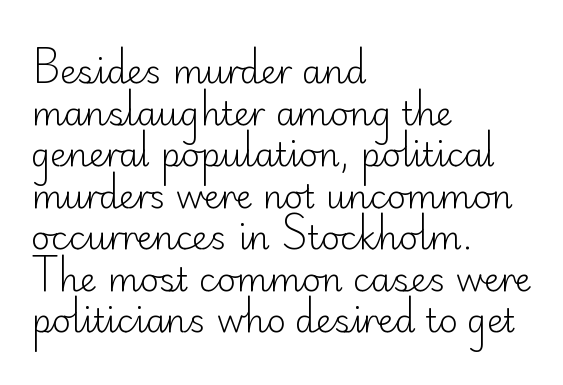
Q: Is the text bold? A: No.
Q: Is the text italic (slanted)? A: No, it is upright.
Q: Is the typeface a serif or a sans-serif typeface? A: Sans-serif.
Q: Is the text underlined? A: No.
Q: How is the paragraph aligned? A: Left-aligned.
Q: Is the spacing between letters normal or unusually wide? A: Normal.
Q: Is the spacing between lines tight, normal or loose? A: Normal.
Q: Width (condensed, normal, or wide)? A: Normal.
Q: Stroke contrast? A: Low.
Q: x-height? A: Small.
Q: Monospaced? A: No.
